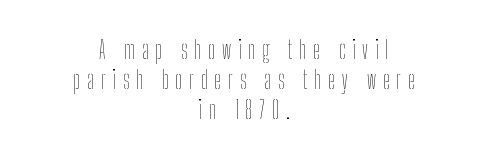
The image shows 24 px text type, upright; set centered, normal line spacing (1.26x), unusually wide letter spacing (+0.29 em), not underlined.
